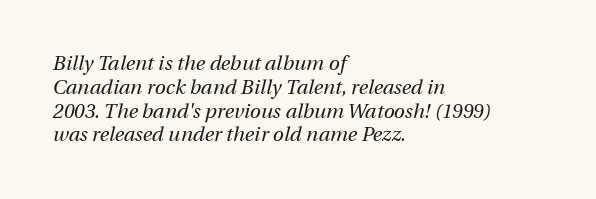
{"italic": "yes", "lean": "right", "slant_degrees": 12, "bold": "no", "underline": "no", "align": "left", "line_spacing_ratio": 1.19, "letter_spacing": "normal", "letter_spacing_em": 0.0, "glyph_px": 20}
